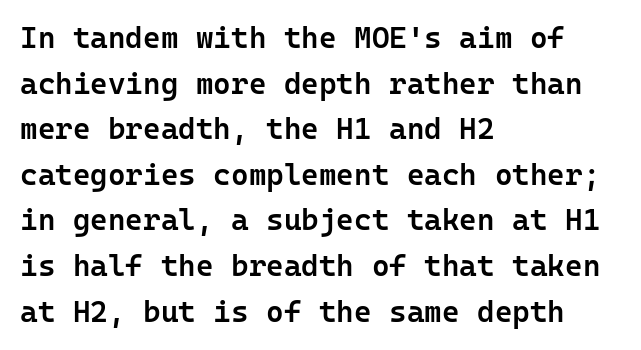
The type sits square on the baseline with zero lean. Any mark beneath the type? The region is blank. As a designer I'd log this as weight 600, semibold. Summary of vertical rhythm: regular, with standard interline spacing. Short and long lines alike share a common starting point at left. This rendering leaves character spacing at its baseline value.
